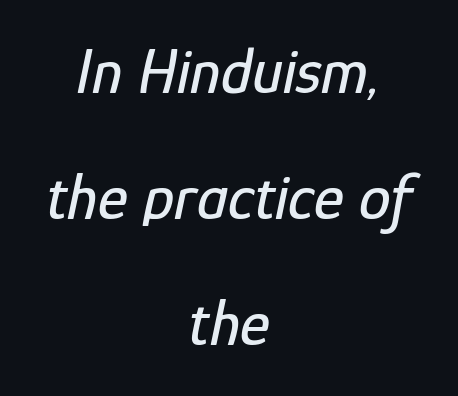
There is no visible air inserted between adjacent glyphs. The passage is arranged like a title page — every line centered. Clear beneath every line of the passage. A typesetter would call this leading open, well beyond the default. The glyphs look as if they've been sheared to an angle.
